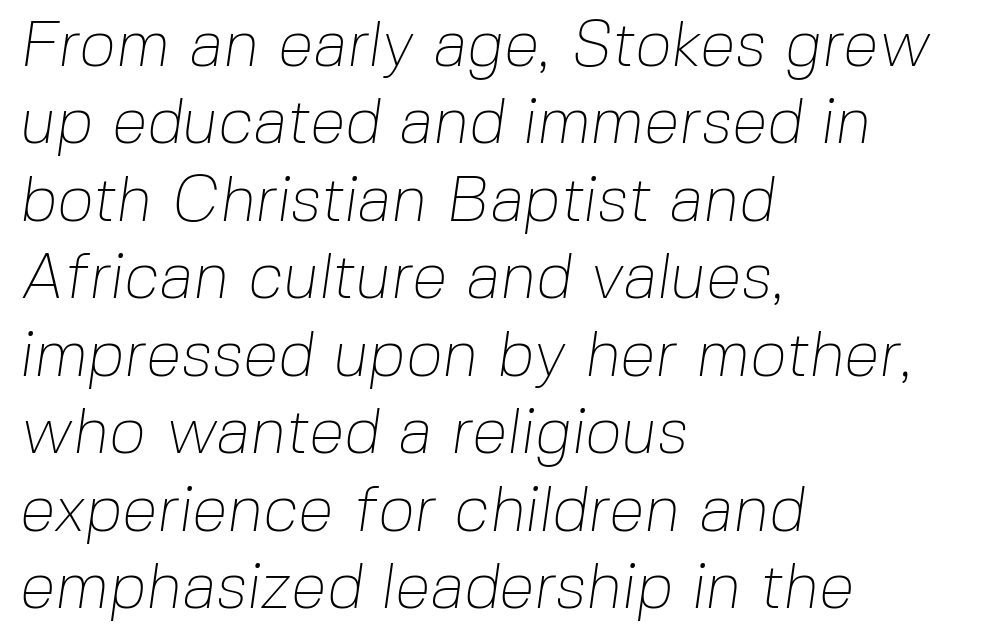
The image shows 64 px thin sans-serif type; set left-aligned, line spacing 1.21x, normal letter spacing, not underlined; low stroke contrast and a medium x-height.
